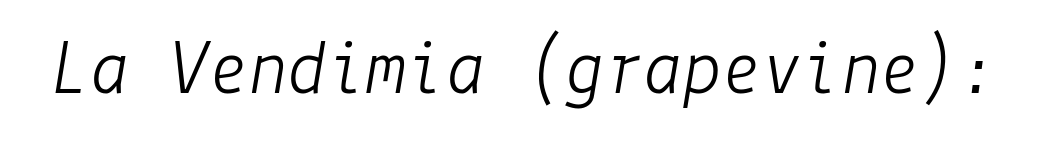
The image shows 79 px light type, italic (leaning right); set normal letter spacing, not underlined; low stroke contrast and a medium x-height.
